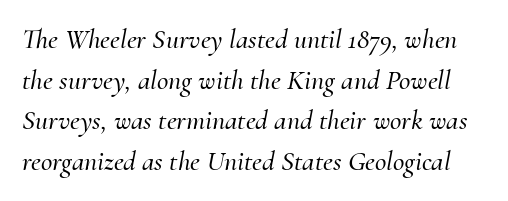
{"serif": "yes", "italic": "yes", "lean": "right", "slant_degrees": 10, "width": "normal", "stroke_contrast": "medium", "x_height": "small", "monospaced": "no", "underline": "no", "line_spacing": "normal", "line_spacing_ratio": 1.45, "letter_spacing": "normal", "letter_spacing_em": 0.0, "glyph_px": 28}
